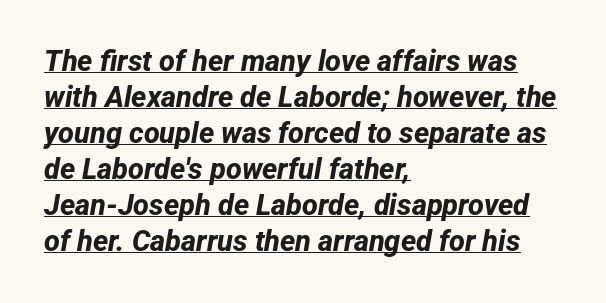
{"serif": "no", "bold": "yes", "weight": "bold", "width": "normal", "stroke_contrast": "low", "x_height": "medium", "monospaced": "no", "underline": "yes", "align": "left", "line_spacing_ratio": 1.24, "letter_spacing": "normal", "letter_spacing_em": 0.0, "glyph_px": 29}
